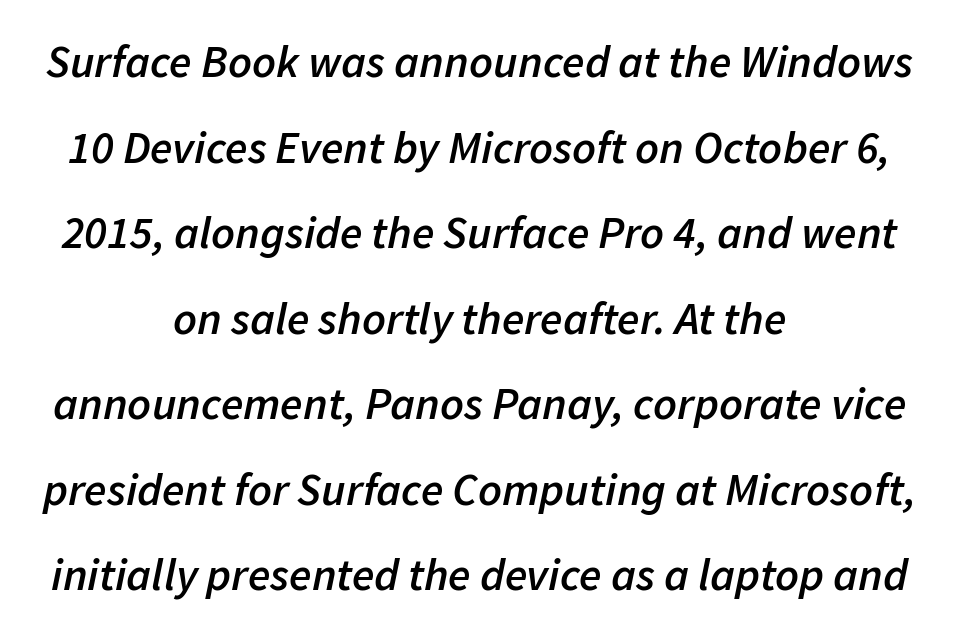
{"italic": "yes", "lean": "right", "slant_degrees": 11, "bold": "semi", "weight": "semibold", "width": "normal", "stroke_contrast": "low", "x_height": "medium", "monospaced": "no", "underline": "no", "align": "center", "line_spacing_ratio": 1.86, "letter_spacing": "normal", "letter_spacing_em": 0.0, "glyph_px": 46}
